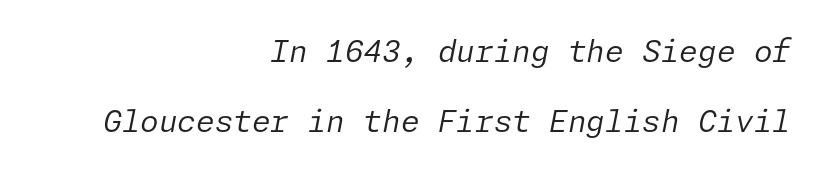
The image shows 30 px regular-weight type, italic (leaning right); set right-aligned, loose line spacing (2.34x), normal letter spacing, not underlined; low stroke contrast and a medium x-height.
